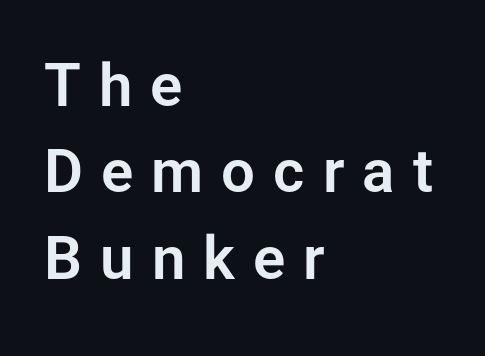
The image shows 60 px sans-serif type, upright; set left-aligned, normal line spacing (1.44x), unusually wide letter spacing (+0.3 em), not underlined; low stroke contrast and a medium x-height.
